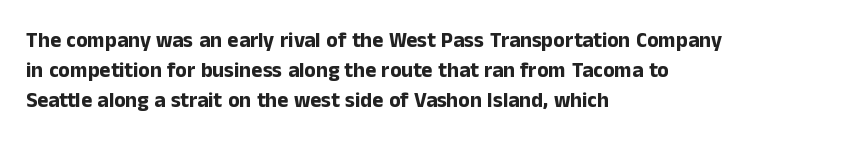
The image shows 21 px bold type, upright; set left-aligned, normal line spacing (1.44x), normal letter spacing, not underlined.
